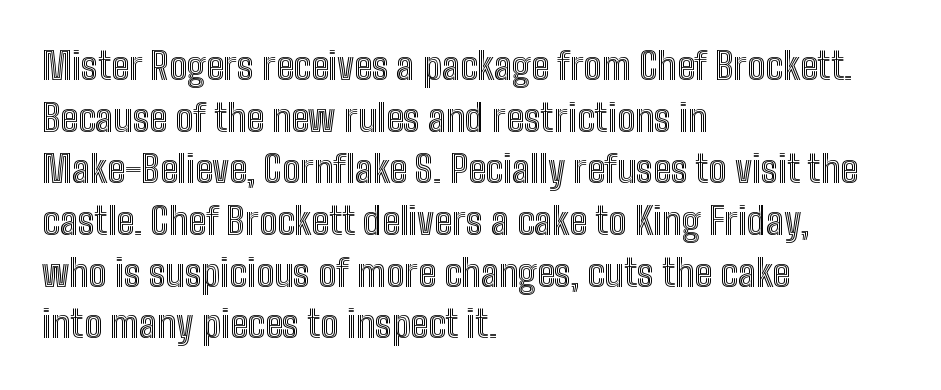
Q: Is the text italic (slanted)? A: No, it is upright.
Q: Is the text underlined? A: No.
Q: How is the paragraph aligned? A: Left-aligned.
Q: Is the spacing between letters normal or unusually wide? A: Normal.
Q: Is the spacing between lines tight, normal or loose? A: Normal.
Q: Width (condensed, normal, or wide)? A: Condensed.
Q: x-height? A: Medium.
Q: Monospaced? A: No.
